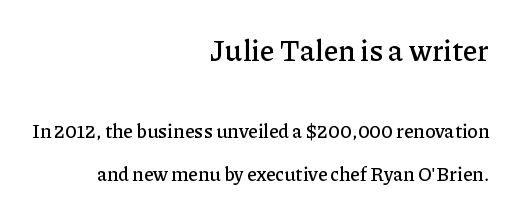
Q: Is the text italic (slanted)? A: No, it is upright.
Q: Is the typeface a serif or a sans-serif typeface? A: Serif.
Q: Is the text underlined? A: No.
Q: How is the paragraph aligned? A: Right-aligned.
Q: Is the spacing between letters normal or unusually wide? A: Normal.
Q: Is the spacing between lines tight, normal or loose? A: Loose.
Q: Which block of text is set in a larger size, the first (top) or the second (bottom)? A: The first (top) one.
Q: Width (condensed, normal, or wide)? A: Normal.
Q: Stroke contrast? A: Low.
Q: x-height? A: Medium.
Q: Monospaced? A: No.
